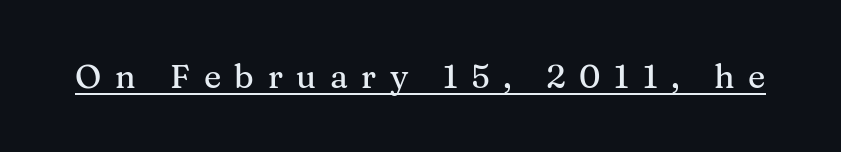
{"serif": "yes", "italic": "no", "width": "normal", "stroke_contrast": "medium", "x_height": "medium", "monospaced": "no", "underline": "yes", "letter_spacing": "wide", "letter_spacing_em": 0.41, "glyph_px": 33}
